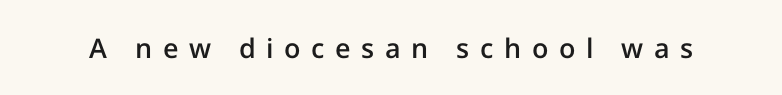
The image shows 27 px text type, upright; set unusually wide letter spacing (+0.39 em), not underlined.
